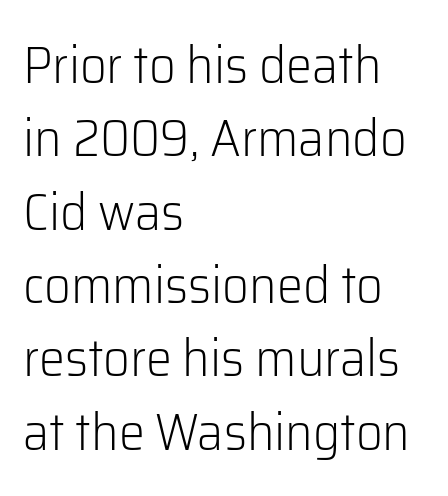
The image shows 52 px light sans-serif type, upright; set left-aligned, normal line spacing (1.41x), normal letter spacing, not underlined; low stroke contrast and a medium x-height.
